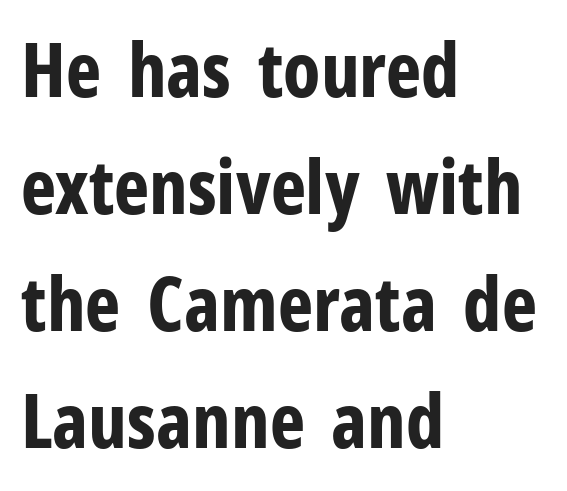
{"serif": "no", "italic": "no", "bold": "yes", "weight": "bold", "width": "condensed", "stroke_contrast": "low", "x_height": "medium", "monospaced": "no", "underline": "no", "align": "left", "line_spacing": "normal", "line_spacing_ratio": 1.56, "letter_spacing": "normal", "letter_spacing_em": 0.0, "glyph_px": 75}
